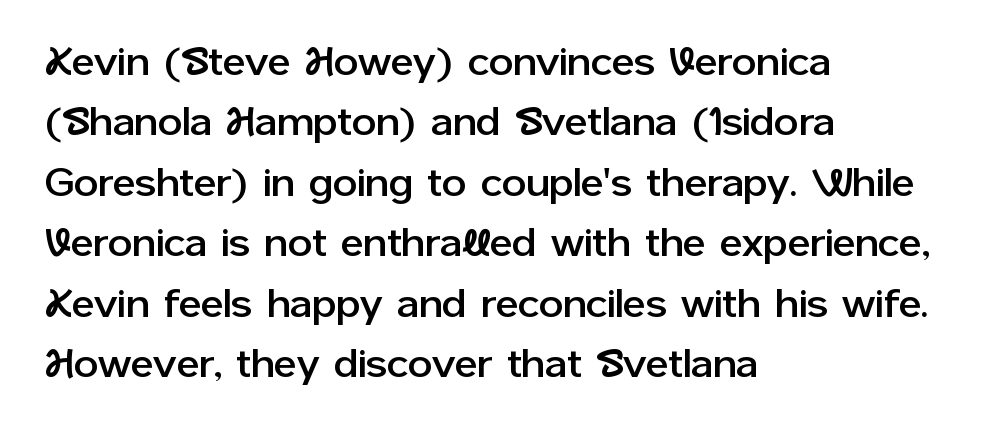
{"serif": "no", "italic": "no", "width": "normal", "stroke_contrast": "low", "x_height": "medium", "monospaced": "no", "underline": "no", "align": "left", "line_spacing": "normal", "line_spacing_ratio": 1.55, "letter_spacing": "normal", "letter_spacing_em": 0.0, "glyph_px": 39}
